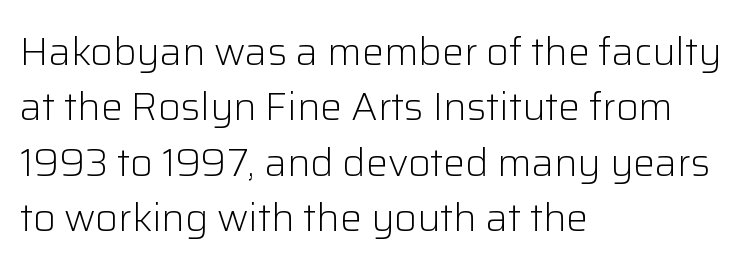
{"serif": "no", "italic": "no", "bold": "no", "weight": "light", "width": "normal", "stroke_contrast": "low", "x_height": "medium", "monospaced": "no", "underline": "no", "align": "left", "line_spacing": "normal", "line_spacing_ratio": 1.42, "letter_spacing": "normal", "letter_spacing_em": 0.0, "glyph_px": 39}
